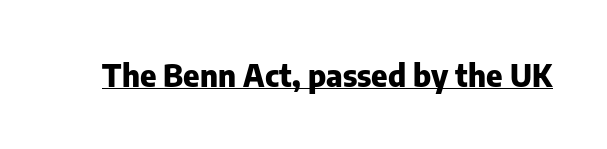
{"serif": "no", "italic": "no", "bold": "yes", "weight": "heavy", "width": "normal", "stroke_contrast": "low", "x_height": "medium", "monospaced": "no", "underline": "yes", "letter_spacing": "normal", "letter_spacing_em": 0.0, "glyph_px": 31}
